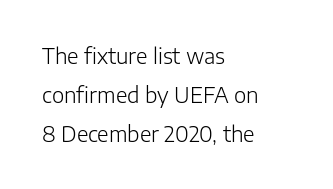
The image shows 21 px text type, upright; set left-aligned, line spacing 1.85x, normal letter spacing, not underlined.
